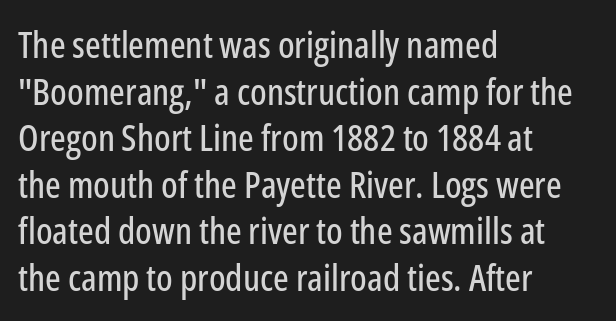
Q: Is the text italic (slanted)? A: No, it is upright.
Q: Is the typeface a serif or a sans-serif typeface? A: Sans-serif.
Q: Is the text underlined? A: No.
Q: How is the paragraph aligned? A: Left-aligned.
Q: Is the spacing between letters normal or unusually wide? A: Normal.
Q: Is the spacing between lines tight, normal or loose? A: Normal.
Q: Width (condensed, normal, or wide)? A: Condensed.
Q: Stroke contrast? A: Low.
Q: x-height? A: Medium.
Q: Monospaced? A: No.
